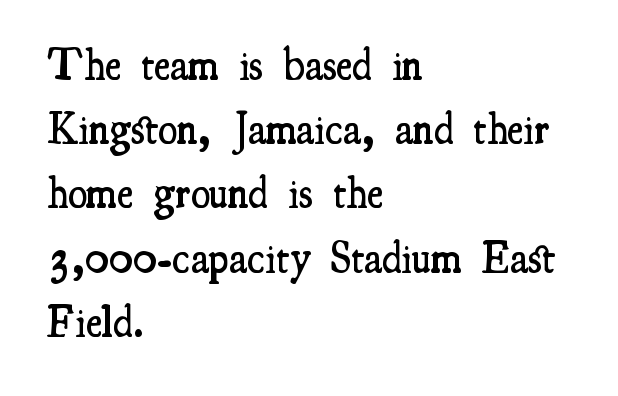
{"serif": "yes", "italic": "no", "bold": "semi", "weight": "semibold", "width": "condensed", "stroke_contrast": "medium", "x_height": "small", "monospaced": "no", "underline": "no", "align": "left", "line_spacing": "normal", "line_spacing_ratio": 1.46, "letter_spacing": "normal", "letter_spacing_em": 0.0, "glyph_px": 44}
